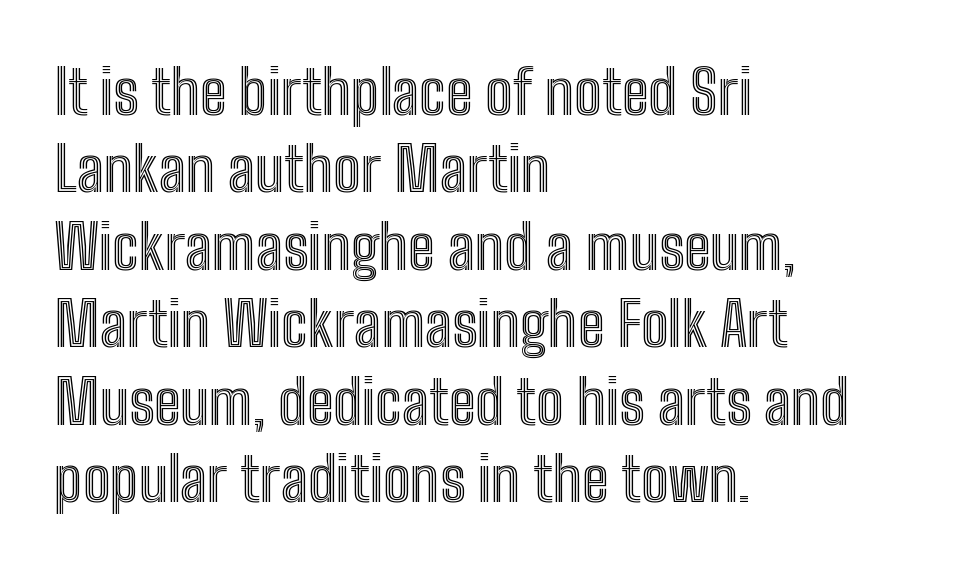
Descenders are the only things crossing below the line. The type sits square on the baseline with zero lean. Evenly set lines give the paragraph a standard silhouette. Between one letter and the next there's only the usual sliver of space. Spacing verdict: proportional, widths tailored to each character.
